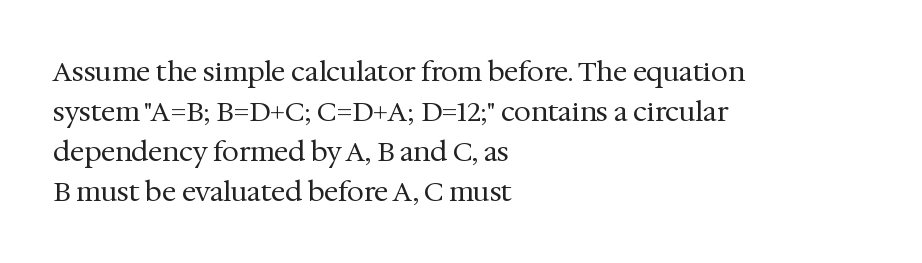
Italic: no, the glyphs are upright roman. Observe the ordinary spacing: letters are neighbours, not strangers. Line spacing here is normal. The zone under the glyphs is completely vacant. These lines stack with their left ends in a neat column.
